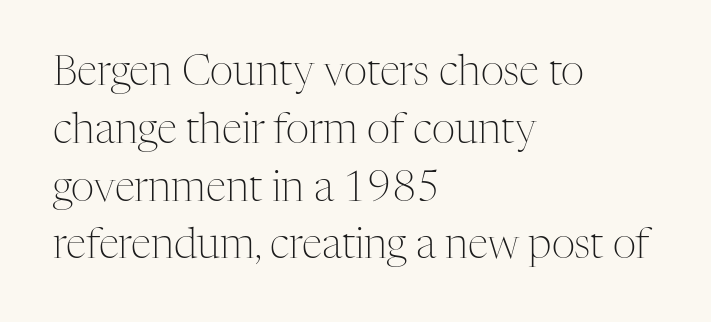
The image shows 41 px light serif type, upright; set left-aligned, normal line spacing (1.41x), normal letter spacing, not underlined; medium stroke contrast and a medium x-height.
